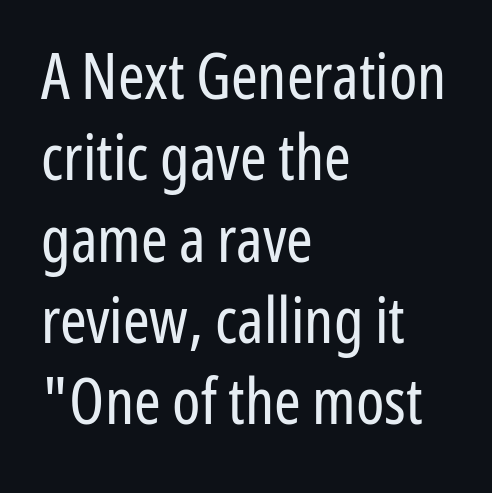
The image shows 64 px regular-weight, condensed sans-serif type, upright; set left-aligned, normal line spacing (1.27x), normal letter spacing, not underlined; low stroke contrast and a medium x-height.
